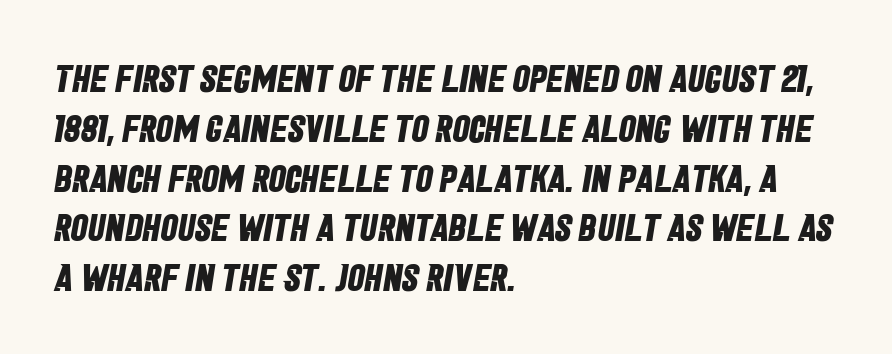
The image shows 38 px bold, condensed sans-serif type; set left-aligned, normal line spacing (1.31x), normal letter spacing, not underlined; low stroke contrast and a large x-height.
